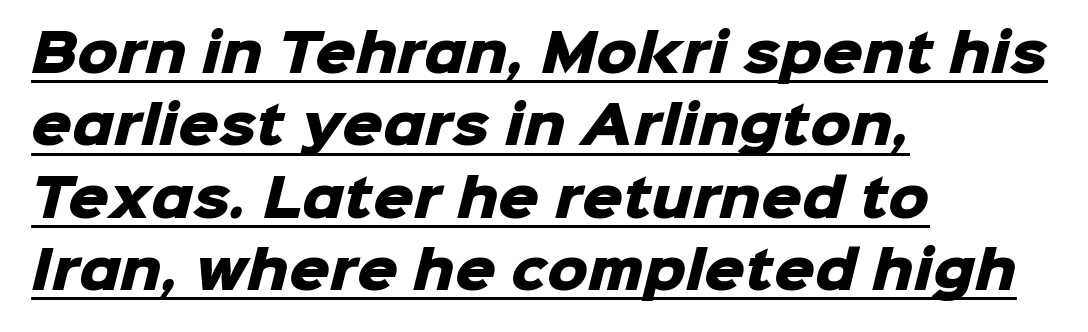
{"serif": "no", "bold": "yes", "weight": "heavy", "width": "normal", "stroke_contrast": "low", "x_height": "medium", "monospaced": "no", "underline": "yes", "align": "left", "line_spacing": "normal", "line_spacing_ratio": 1.42, "letter_spacing": "normal", "letter_spacing_em": 0.0, "glyph_px": 51}
